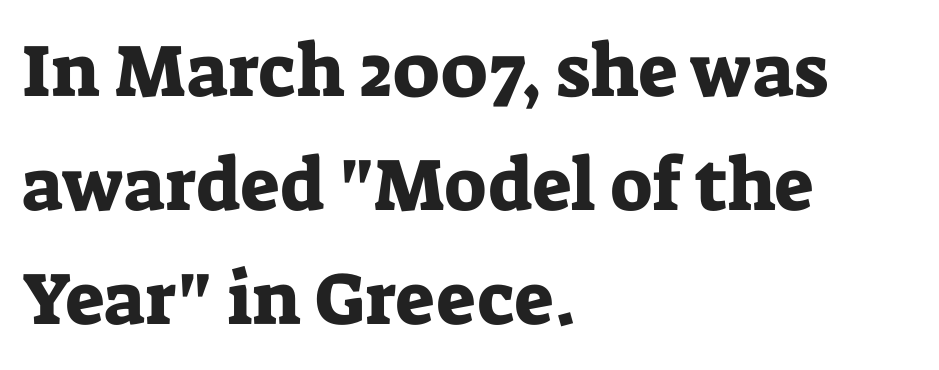
Normally led — the rows are evenly, conventionally spaced. Italic? Not at all — the glyphs are vertical. A bare baseline throughout the passage. Is this a sans? No — the strokes have serifs. Each letter keeps its own natural width here, so spacing adapts to shape.
